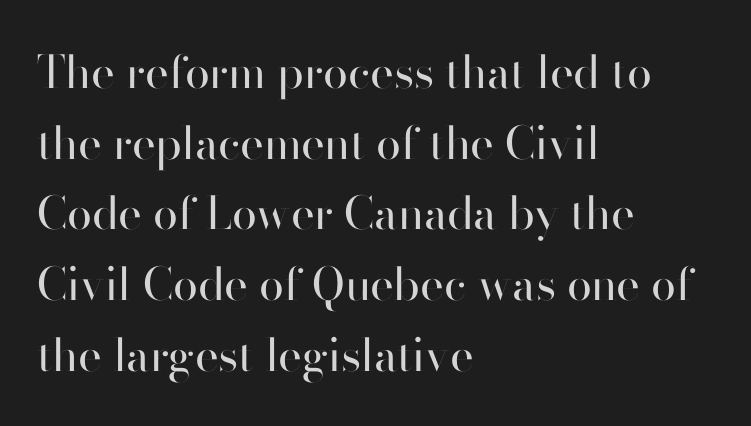
The image shows 45 px regular-weight sans-serif type, upright; set left-aligned, normal line spacing (1.57x), normal letter spacing, not underlined; high stroke contrast and a small x-height.
